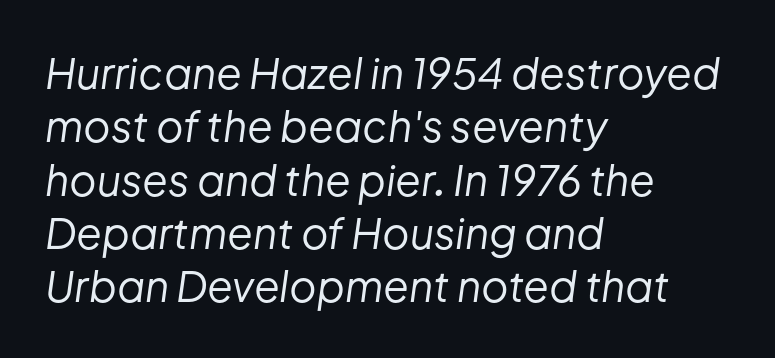
Inter-character spacing is left at the font's built-in metrics. The typography opts for an oblique posture over an upright one. Summary of weight: not heavy and not bold. In terms of leading, this rendering sits right in the middle. These lines are set flush left with a ragged right edge.
